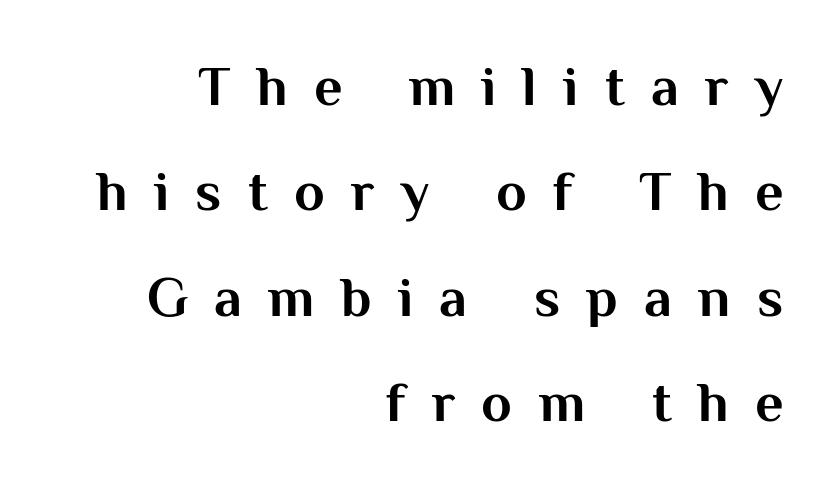
Is this a fixed-width face? No — the glyphs have proportional, varying widths. The words here are not underlined. These lines were composed using upright roman letters. A typesetter would label this face a sans. The passage is arranged like a letterhead date or caption credit — flush right. A full-strength bold gives these letters their thick strokes.
